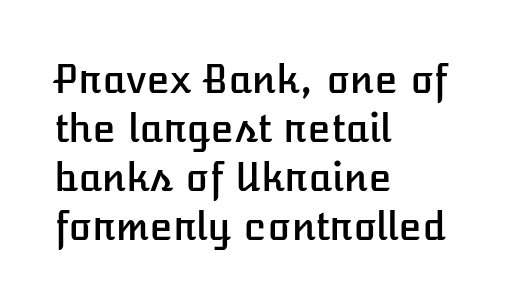
Layout note: lines flush left. Summary of vertical rhythm: regular, with standard interline spacing. The space beneath each line is pristine and unruled. Nobody touched the tracking dial on this one.
